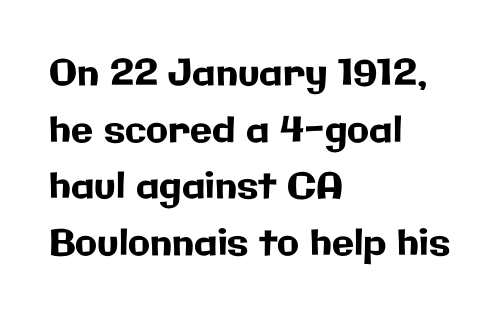
The image shows 36 px sans-serif type, upright; set left-aligned, normal line spacing (1.57x), normal letter spacing, not underlined; low stroke contrast and a medium x-height.
